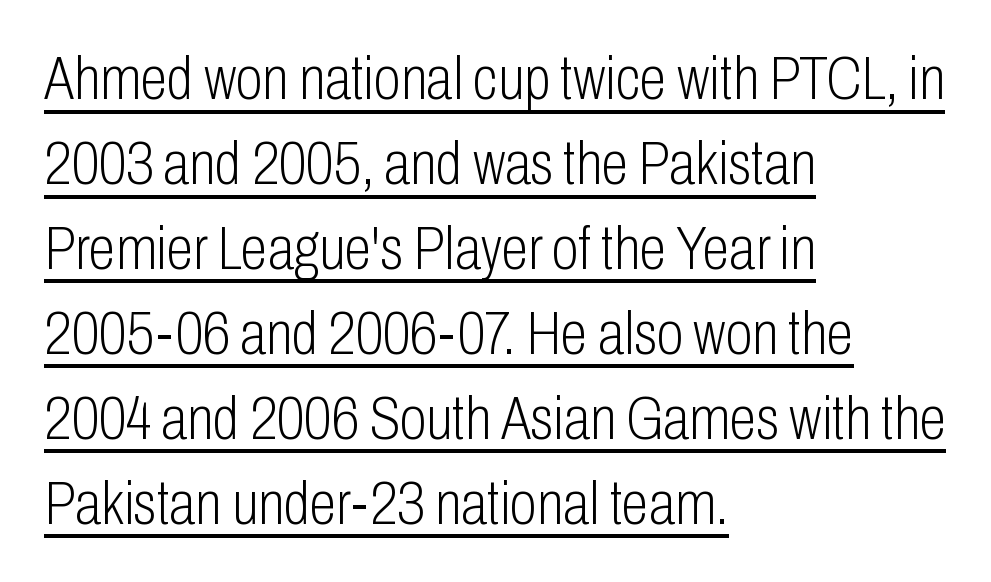
The image shows 62 px light, condensed sans-serif type, upright; set left-aligned, normal line spacing (1.37x), normal letter spacing, underlined; low stroke contrast and a medium x-height.
